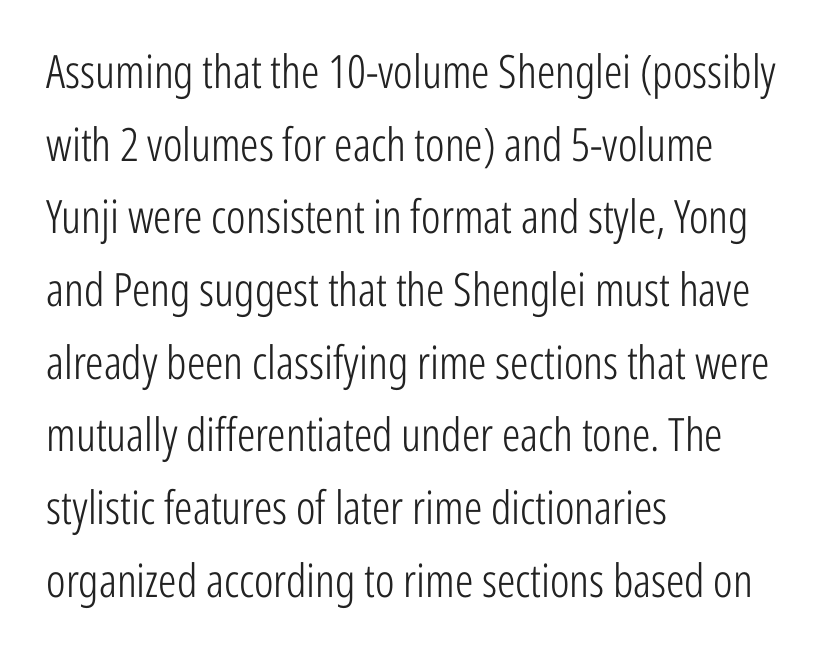
The image shows 46 px light, condensed sans-serif type, upright; set left-aligned, normal line spacing (1.58x), normal letter spacing, not underlined; low stroke contrast and a medium x-height.
